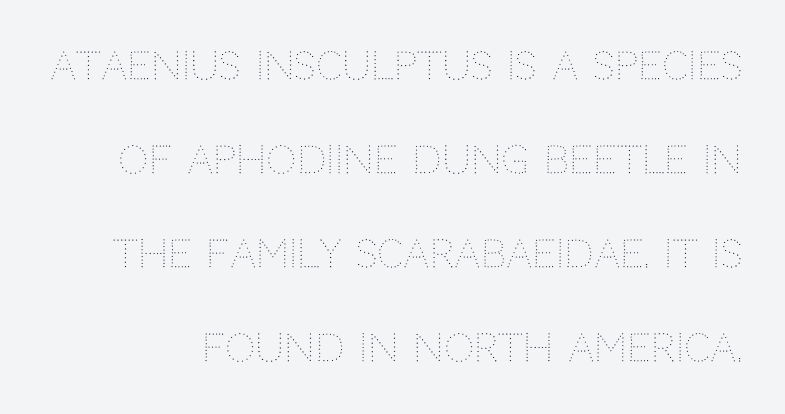
{"italic": "no", "bold": "no", "weight": "thin", "width": "normal", "stroke_contrast": "medium", "x_height": "large", "monospaced": "no", "underline": "no", "line_spacing": "loose", "line_spacing_ratio": 2.47, "letter_spacing": "normal", "letter_spacing_em": 0.0, "glyph_px": 38}
